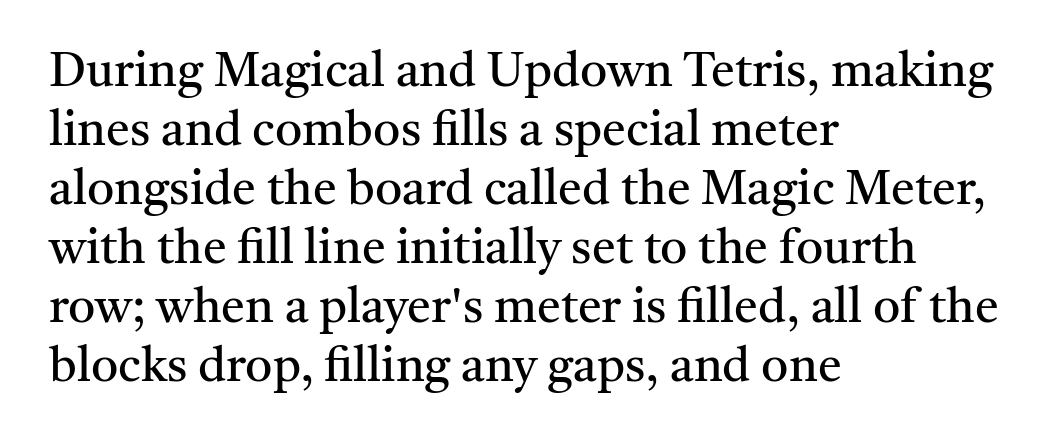
The image shows 48 px regular-weight serif type, upright; set left-aligned, line spacing 1.23x, normal letter spacing, not underlined; medium stroke contrast and a medium x-height.
